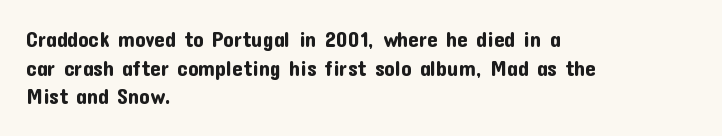
The rendering keeps characters at their native spacing. Does the lettering tilt? It doesn't — this is upright. Descender tails drop into unmarked territory. The lines sit at an ordinary, default distance from one another. One-word summary of the alignment: left.
